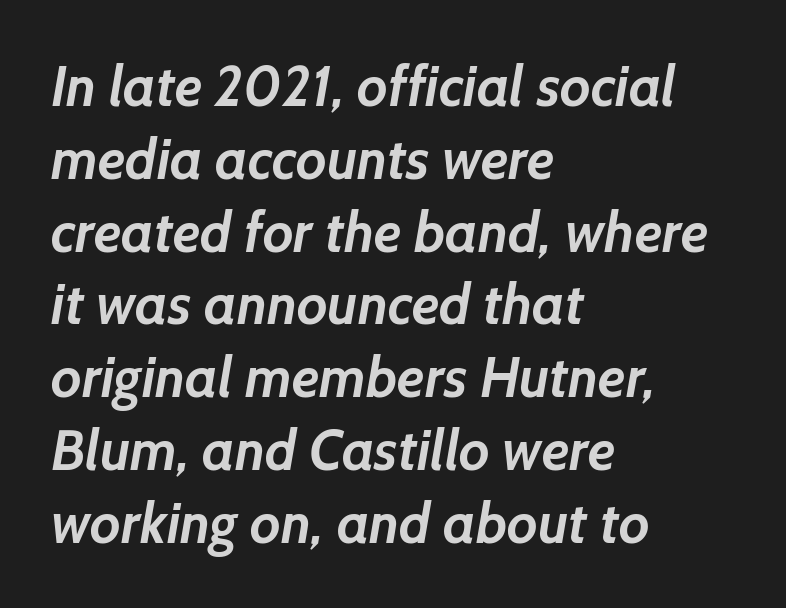
{"serif": "no", "bold": "yes", "weight": "semibold", "width": "normal", "stroke_contrast": "low", "x_height": "medium", "monospaced": "no", "underline": "no", "align": "left", "line_spacing": "normal", "line_spacing_ratio": 1.3, "letter_spacing": "normal", "letter_spacing_em": 0.0, "glyph_px": 56}
